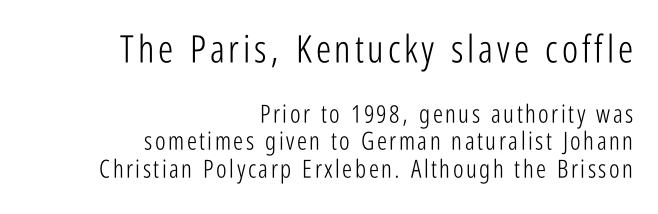
{"serif": "no", "italic": "no", "bold": "no", "weight": "light", "width": "condensed", "stroke_contrast": "low", "x_height": "medium", "monospaced": "no", "underline": "no", "align": "right", "line_spacing": "tight", "line_spacing_ratio": 1.11, "larger_block": "first", "size_ratio": 1.52, "glyph_px": 38}
